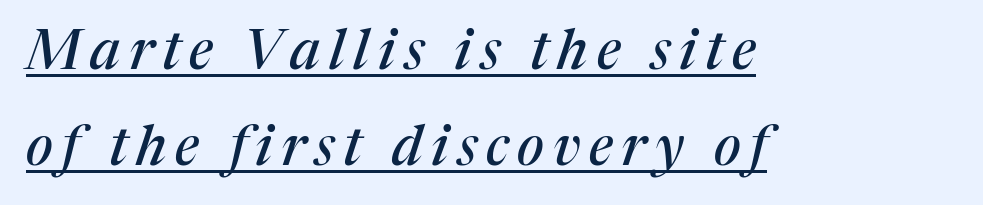
The typography opts for an oblique posture over an upright one. Compared with a centered layout, this one pins lines to the left instead. Looks like someone drew a line under every word here. The face used here is seriffed, in the tradition of book romans.
